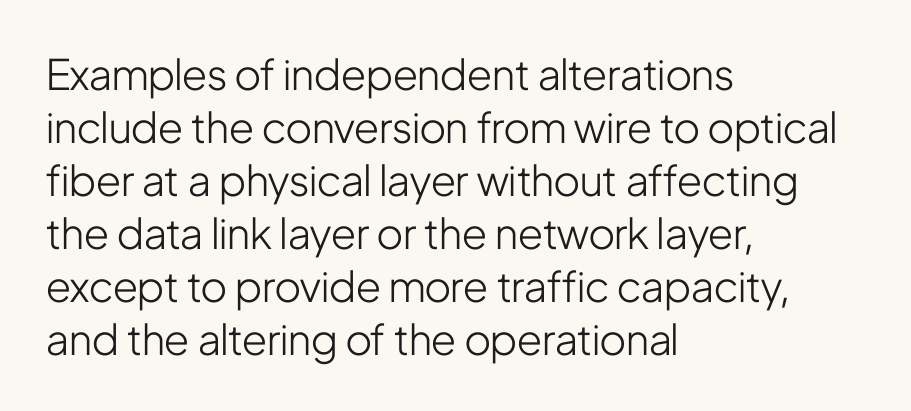
The image shows 42 px light, condensed sans-serif type, upright; set left-aligned, normal line spacing (1.26x), normal letter spacing, not underlined; low stroke contrast and a medium x-height.
